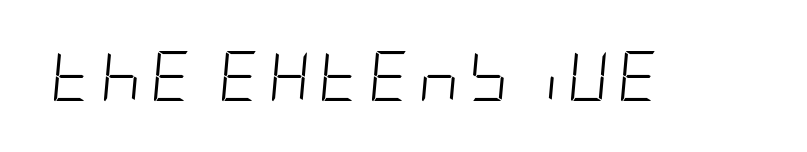
The image shows 50 px light, condensed type, italic (leaning right); set not underlined; low stroke contrast and a large x-height.
